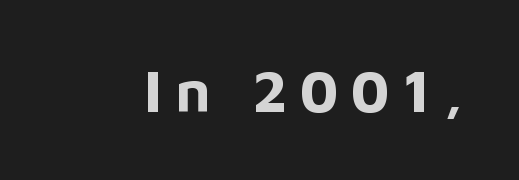
Q: Is the text bold? A: Yes.
Q: Is the text italic (slanted)? A: No, it is upright.
Q: Is the typeface a serif or a sans-serif typeface? A: Sans-serif.
Q: Is the text underlined? A: No.
Q: Is the spacing between letters normal or unusually wide? A: Unusually wide.
Q: Width (condensed, normal, or wide)? A: Normal.
Q: Stroke contrast? A: Low.
Q: x-height? A: Medium.
Q: Monospaced? A: No.
